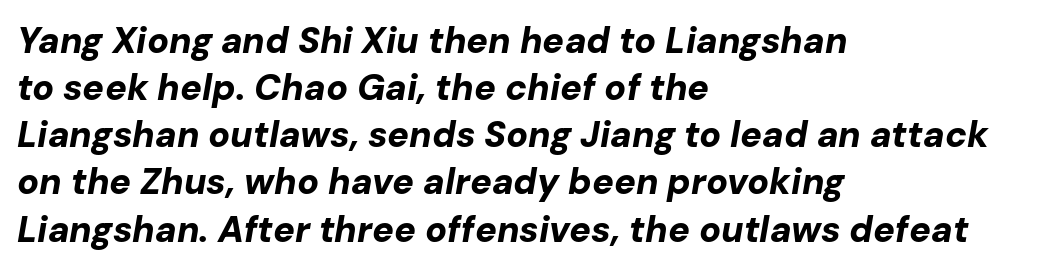
Q: Is the text bold? A: Yes.
Q: Is the text italic (slanted)? A: Yes, it leans right by about 10 degrees.
Q: Is the text underlined? A: No.
Q: How is the paragraph aligned? A: Left-aligned.
Q: Is the spacing between letters normal or unusually wide? A: Normal.
Q: Is the spacing between lines tight, normal or loose? A: Normal.
Q: Width (condensed, normal, or wide)? A: Normal.
Q: Stroke contrast? A: Low.
Q: x-height? A: Medium.
Q: Monospaced? A: No.
